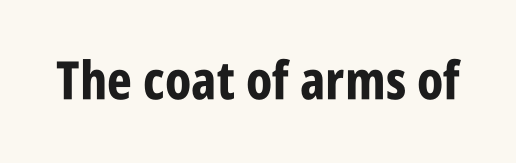
Letter spacing: default. A roman cut, with each character standing at attention. These words are printed bold, with thick strokes throughout. Is this a fixed-width face? No — the glyphs have proportional, varying widths.
